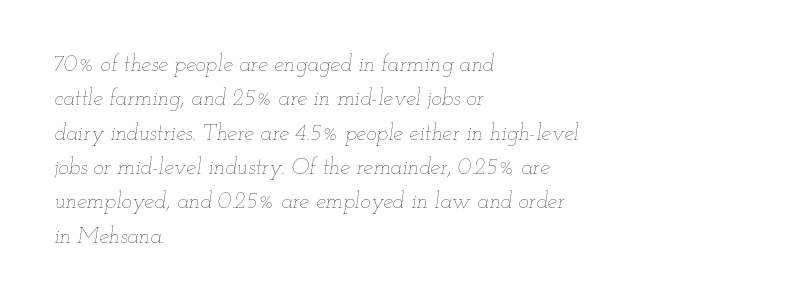
Q: Is the text bold? A: No.
Q: Is the text italic (slanted)? A: Yes, it leans right by about 12 degrees.
Q: Is the text underlined? A: No.
Q: How is the paragraph aligned? A: Left-aligned.
Q: Is the spacing between letters normal or unusually wide? A: Normal.
Q: Is the spacing between lines tight, normal or loose? A: Normal.
